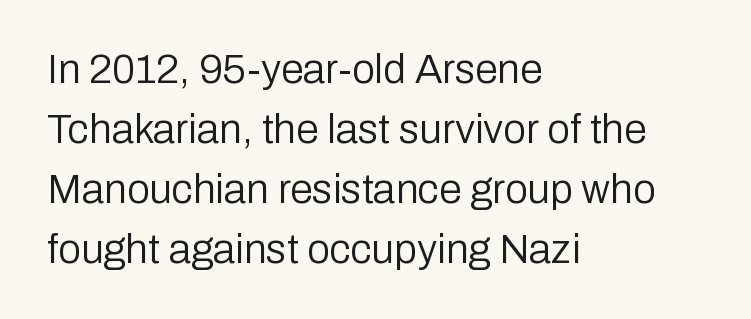
{"serif": "no", "italic": "no", "bold": "no", "weight": "regular", "width": "normal", "stroke_contrast": "low", "x_height": "medium", "monospaced": "no", "underline": "no", "align": "left", "line_spacing": "normal", "line_spacing_ratio": 1.46, "letter_spacing": "normal", "letter_spacing_em": 0.0, "glyph_px": 41}
